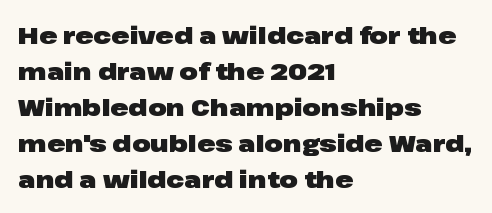
These lines are set flush left with a ragged right edge. Upright lettering throughout. Compared with typical body copy, the letter spacing here is the same. The line-height multiplier appears to be the usual default.
